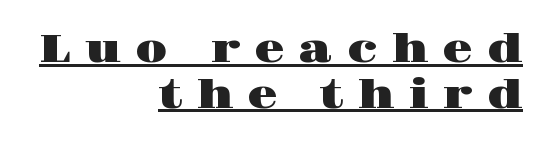
Q: Is the text italic (slanted)? A: No, it is upright.
Q: Is the typeface a serif or a sans-serif typeface? A: Serif.
Q: Is the text underlined? A: Yes.
Q: How is the paragraph aligned? A: Right-aligned.
Q: Is the spacing between letters normal or unusually wide? A: Unusually wide.
Q: Width (condensed, normal, or wide)? A: Wide.
Q: Stroke contrast? A: High.
Q: x-height? A: Large.
Q: Monospaced? A: No.
